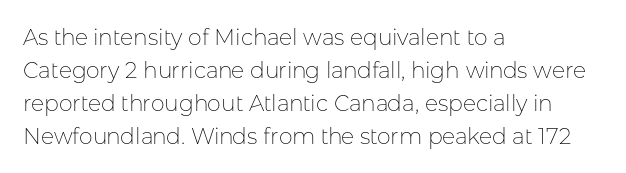
Q: Is the text bold? A: No.
Q: Is the text italic (slanted)? A: No, it is upright.
Q: Is the text underlined? A: No.
Q: How is the paragraph aligned? A: Left-aligned.
Q: Is the spacing between letters normal or unusually wide? A: Normal.
Q: Is the spacing between lines tight, normal or loose? A: Normal.
